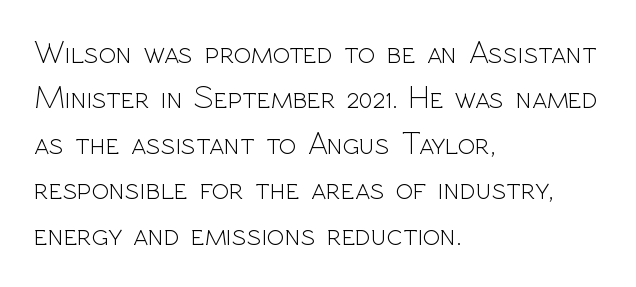
The image shows 32 px light sans-serif type, upright; set left-aligned, normal line spacing (1.42x), normal letter spacing, not underlined; a medium x-height.
